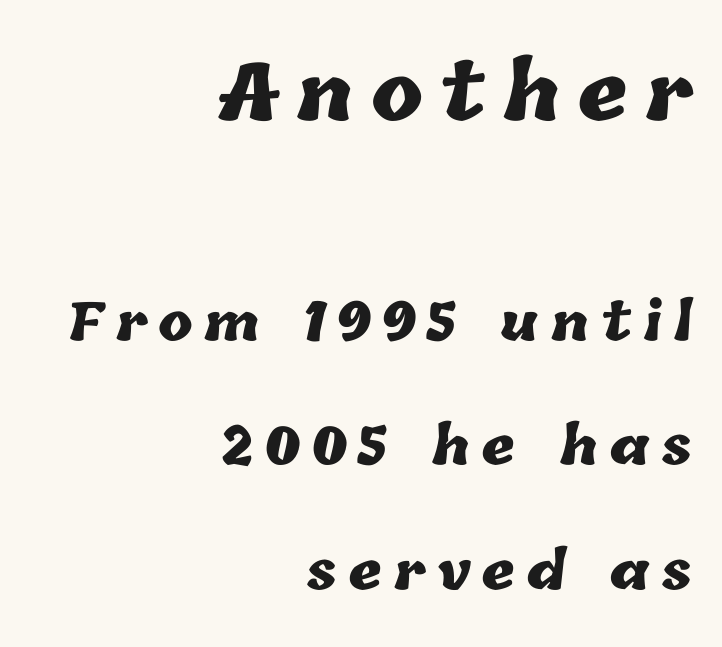
Q: Is the text bold? A: Yes.
Q: Is the text underlined? A: No.
Q: How is the paragraph aligned? A: Right-aligned.
Q: Is the spacing between letters normal or unusually wide? A: Unusually wide.
Q: Is the spacing between lines tight, normal or loose? A: Loose.
Q: Which block of text is set in a larger size, the first (top) or the second (bottom)? A: The first (top) one.
Q: Width (condensed, normal, or wide)? A: Normal.
Q: Stroke contrast? A: Low.
Q: x-height? A: Medium.
Q: Monospaced? A: No.
